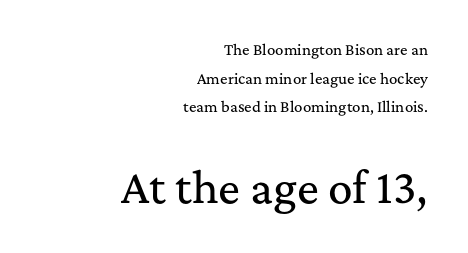
The image shows 41 px serif type, upright; set right-aligned, loose line spacing (2.05x), normal letter spacing, not underlined; the second (bottom) block is 2.93x larger; medium stroke contrast and a medium x-height.
